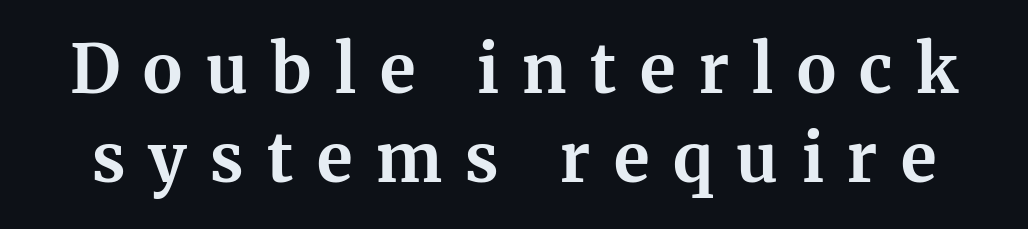
{"serif": "yes", "italic": "no", "bold": "yes", "weight": "bold", "width": "normal", "stroke_contrast": "medium", "x_height": "medium", "monospaced": "no", "underline": "no", "line_spacing": "normal", "line_spacing_ratio": 1.33, "letter_spacing": "wide", "letter_spacing_em": 0.35, "glyph_px": 67}
